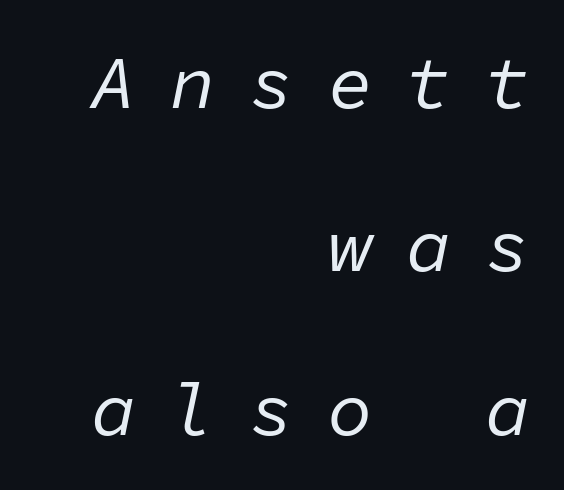
Q: Is the text bold? A: No.
Q: Is the text italic (slanted)? A: Yes, it leans right by about 11 degrees.
Q: Is the text underlined? A: No.
Q: How is the paragraph aligned? A: Right-aligned.
Q: Is the spacing between letters normal or unusually wide? A: Unusually wide.
Q: Is the spacing between lines tight, normal or loose? A: Loose.
Q: Width (condensed, normal, or wide)? A: Normal.
Q: Stroke contrast? A: Low.
Q: x-height? A: Medium.
Q: Monospaced? A: Yes.
